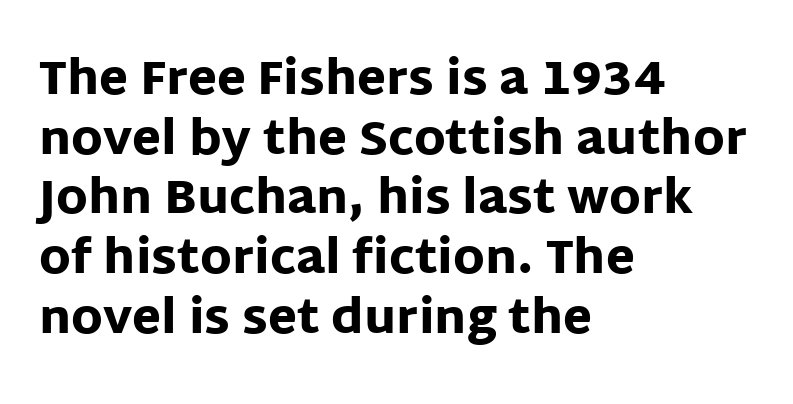
The image shows 47 px heavy sans-serif type, upright; set left-aligned, normal line spacing (1.27x), normal letter spacing, not underlined; low stroke contrast and a large x-height.
